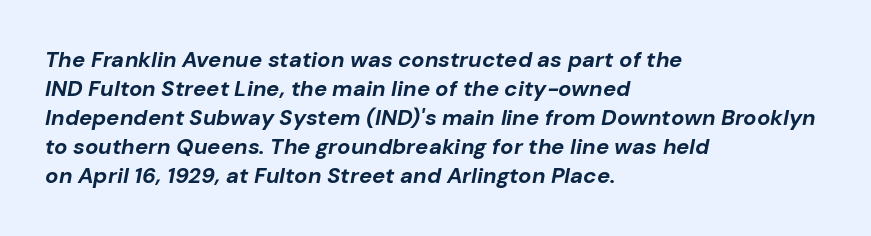
Q: Is the text bold? A: Yes.
Q: Is the text italic (slanted)? A: Yes, it leans right by about 10 degrees.
Q: Is the text underlined? A: No.
Q: How is the paragraph aligned? A: Left-aligned.
Q: Is the spacing between letters normal or unusually wide? A: Normal.
Q: Is the spacing between lines tight, normal or loose? A: Normal.
